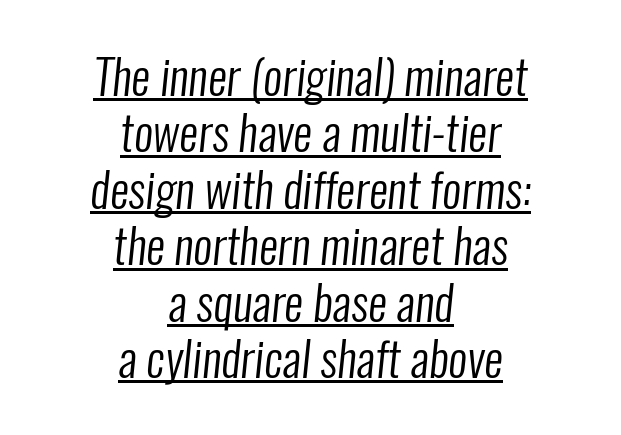
{"serif": "no", "bold": "no", "weight": "regular", "width": "condensed", "stroke_contrast": "low", "x_height": "medium", "monospaced": "no", "underline": "yes", "align": "center", "line_spacing_ratio": 1.2, "letter_spacing": "normal", "letter_spacing_em": 0.0, "glyph_px": 47}
